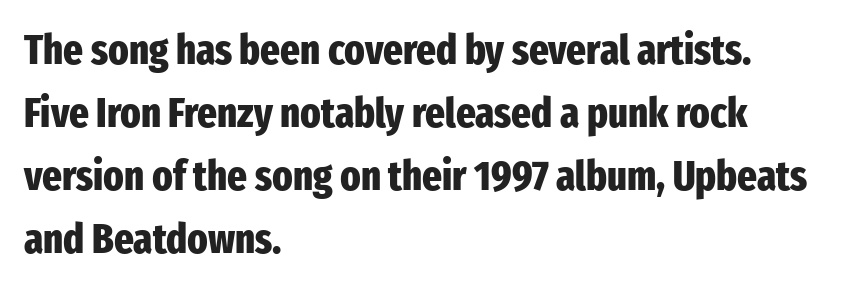
{"serif": "no", "italic": "no", "bold": "yes", "weight": "heavy", "width": "condensed", "stroke_contrast": "low", "x_height": "medium", "monospaced": "no", "underline": "no", "align": "left", "line_spacing": "normal", "line_spacing_ratio": 1.5, "letter_spacing": "normal", "letter_spacing_em": 0.0, "glyph_px": 42}
